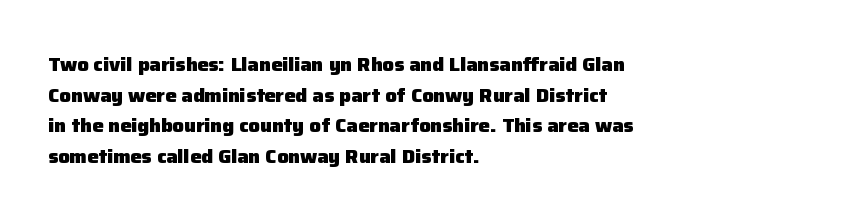
The image shows 20 px bold type, upright; set left-aligned, normal line spacing (1.53x), normal letter spacing, not underlined.
